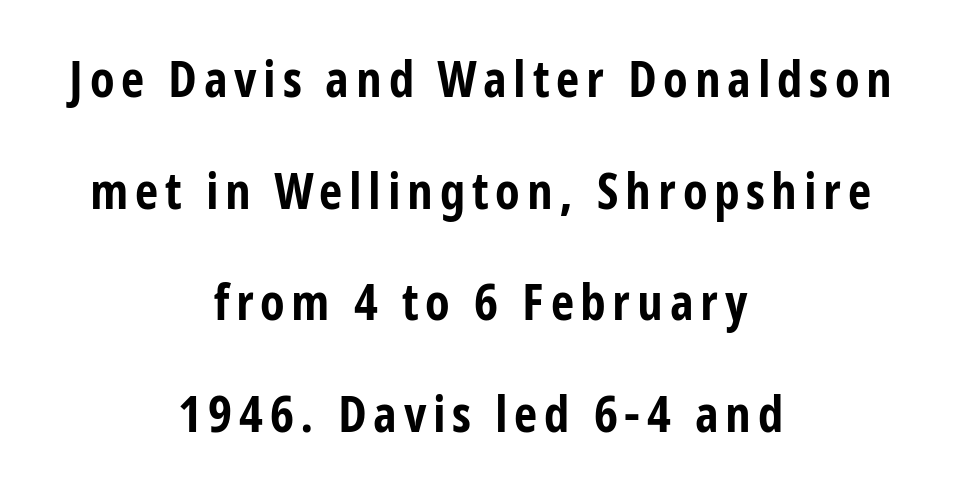
The image shows 51 px bold, condensed sans-serif type, upright; set centered, loose line spacing (2.19x), not underlined; low stroke contrast and a medium x-height.
